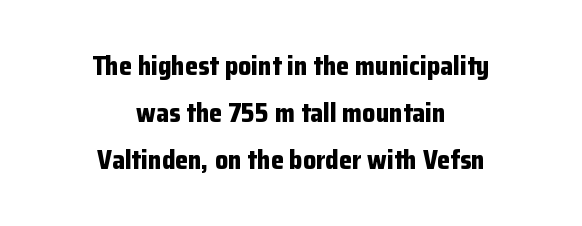
Q: Is the text bold? A: Yes.
Q: Is the text italic (slanted)? A: No, it is upright.
Q: Is the text underlined? A: No.
Q: How is the paragraph aligned? A: Centered.
Q: Is the spacing between letters normal or unusually wide? A: Normal.
